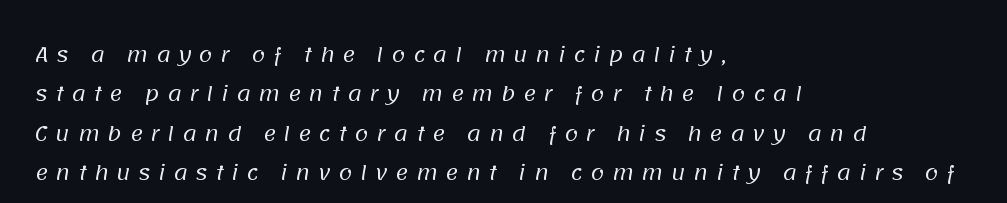
{"bold": "no", "underline": "no", "align": "left", "line_spacing": "loose", "line_spacing_ratio": 1.97, "letter_spacing": "wide", "letter_spacing_em": 0.37, "glyph_px": 20}
